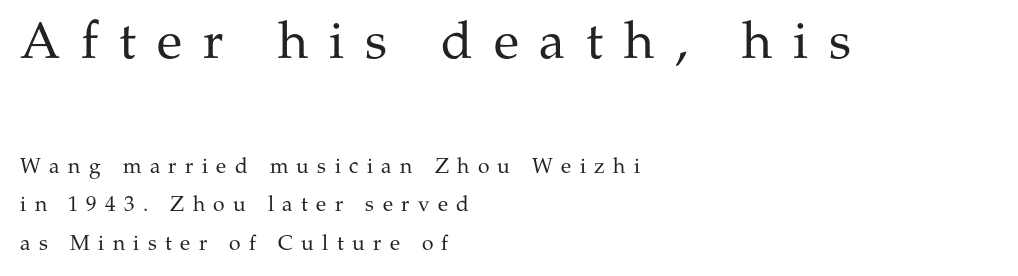
Honestly, there is no underline to notice here at all. Size hierarchy here favors the leading block over the trailing one. Notice how the stems are strictly vertical — no italics here. Layout note: lines flush left. This sample has the flowing, uneven cadence of proportional lettering.
